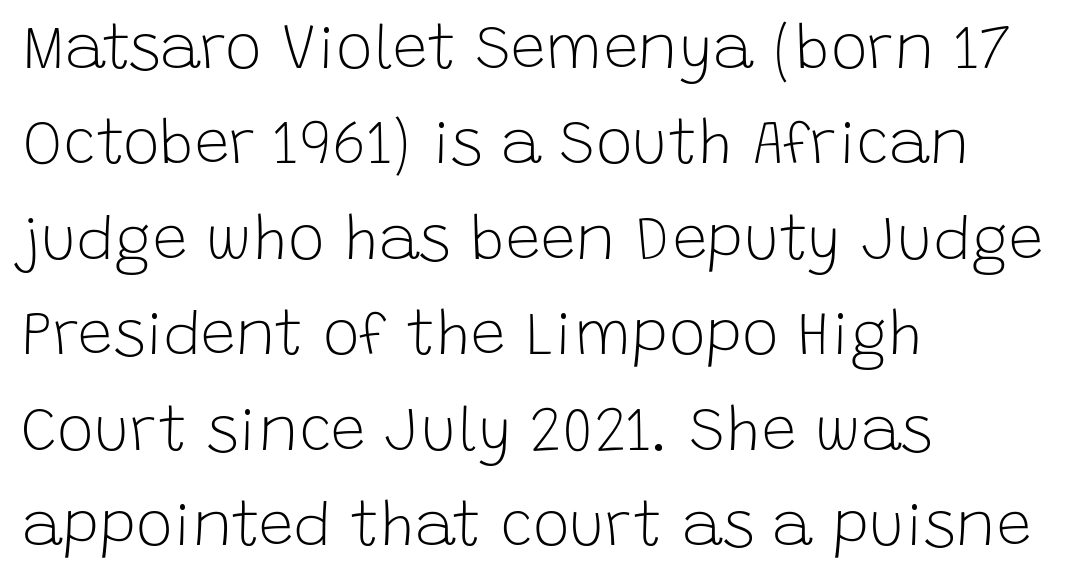
The image shows 62 px light sans-serif type, upright; set left-aligned, normal line spacing (1.54x), normal letter spacing, not underlined; low stroke contrast and a large x-height.
